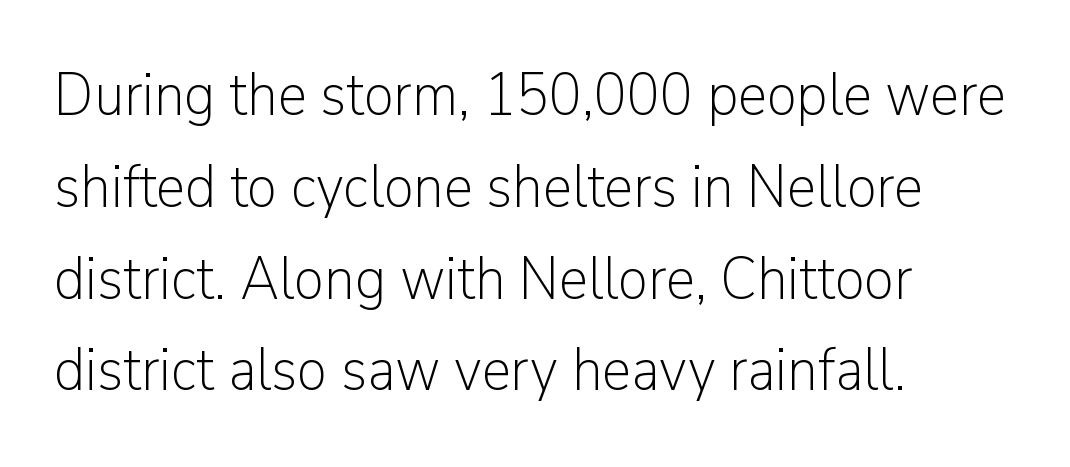
No feet cap the strokes, marking this as sans-serif type. Regarding leading, the lines here are spaced in the standard way. The strip under each line holds only bare page. This sample has the flowing, uneven cadence of proportional lettering.
